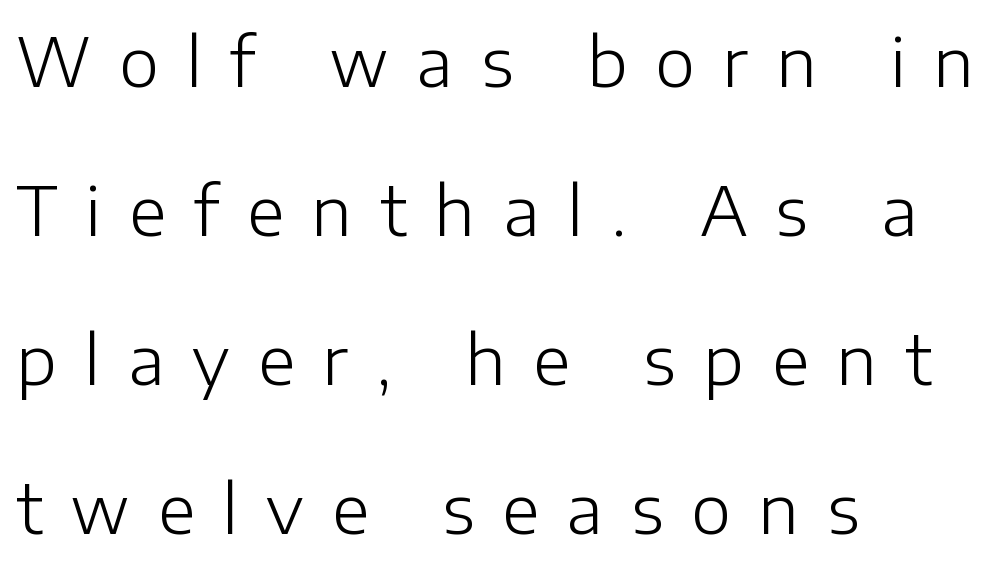
{"serif": "no", "italic": "no", "bold": "no", "weight": "light", "width": "normal", "stroke_contrast": "low", "x_height": "medium", "monospaced": "no", "underline": "no", "align": "left", "line_spacing": "loose", "line_spacing_ratio": 2.19, "letter_spacing": "wide", "letter_spacing_em": 0.41, "glyph_px": 68}
